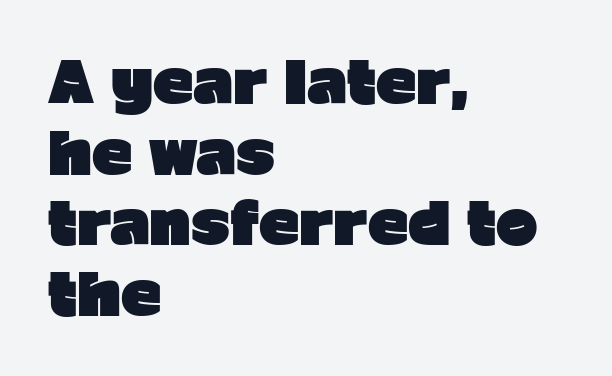
Is there much room between lines? A standard amount, neither cramped nor airy. The typesetting leans heavy: a genuine bold. Spacing verdict: proportional, widths tailored to each character. The passage is arranged the way most books set body copy — flush left. Compared with typical body copy, the letter spacing here is the same.
